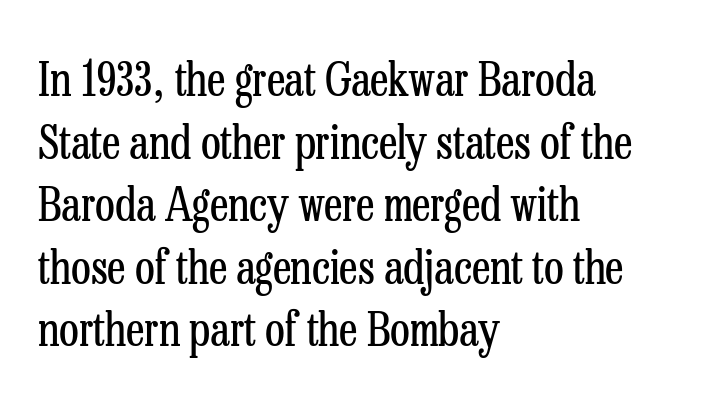
To sum up the face: it has serifs. Ascenders rise straight up at ninety degrees. Visually the block forms a straight wall on the left and a jagged coastline on the right. Compared with typical paragraphs, the rows here are spaced about the same.
